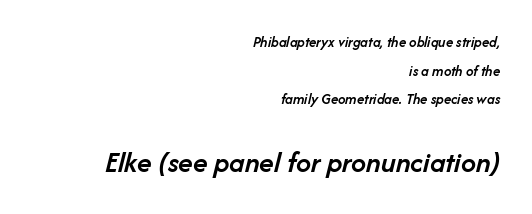
The image shows 30 px semibold type, italic (leaning right); set right-aligned, loose line spacing (1.91x), normal letter spacing, not underlined; the second (bottom) block is 2.0x larger; low stroke contrast and a medium x-height.
